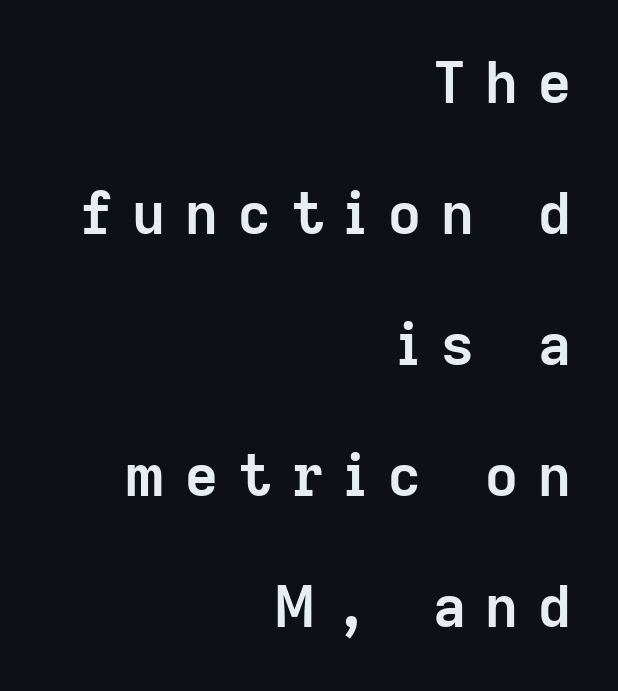
Q: Is the text bold? A: Yes.
Q: Is the text italic (slanted)? A: No, it is upright.
Q: Is the typeface a serif or a sans-serif typeface? A: Sans-serif.
Q: Is the text underlined? A: No.
Q: How is the paragraph aligned? A: Right-aligned.
Q: Is the spacing between letters normal or unusually wide? A: Unusually wide.
Q: Is the spacing between lines tight, normal or loose? A: Loose.
Q: Width (condensed, normal, or wide)? A: Normal.
Q: Stroke contrast? A: Low.
Q: x-height? A: Medium.
Q: Monospaced? A: No.
